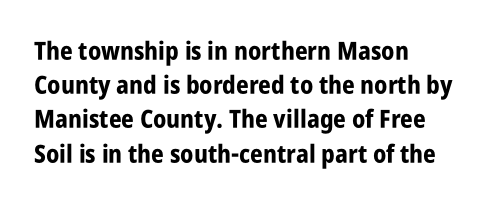
Q: Is the text bold? A: Yes.
Q: Is the text italic (slanted)? A: No, it is upright.
Q: Is the text underlined? A: No.
Q: How is the paragraph aligned? A: Left-aligned.
Q: Is the spacing between letters normal or unusually wide? A: Normal.
Q: Is the spacing between lines tight, normal or loose? A: Normal.
